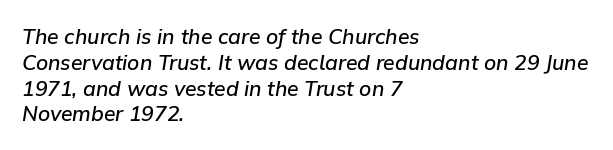
The image shows 21 px text type, italic (leaning right); set left-aligned, line spacing 1.23x, normal letter spacing, not underlined.
